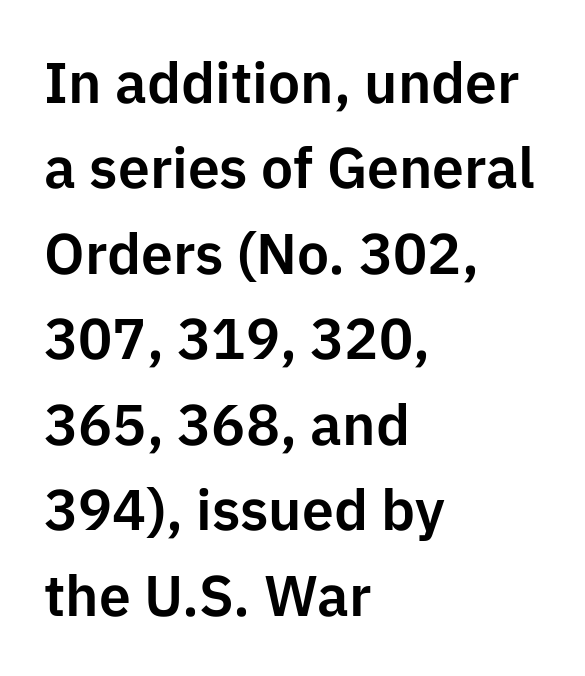
{"serif": "no", "italic": "no", "width": "normal", "stroke_contrast": "low", "x_height": "medium", "monospaced": "no", "underline": "no", "align": "left", "line_spacing": "normal", "line_spacing_ratio": 1.5, "letter_spacing": "normal", "letter_spacing_em": 0.0, "glyph_px": 57}
